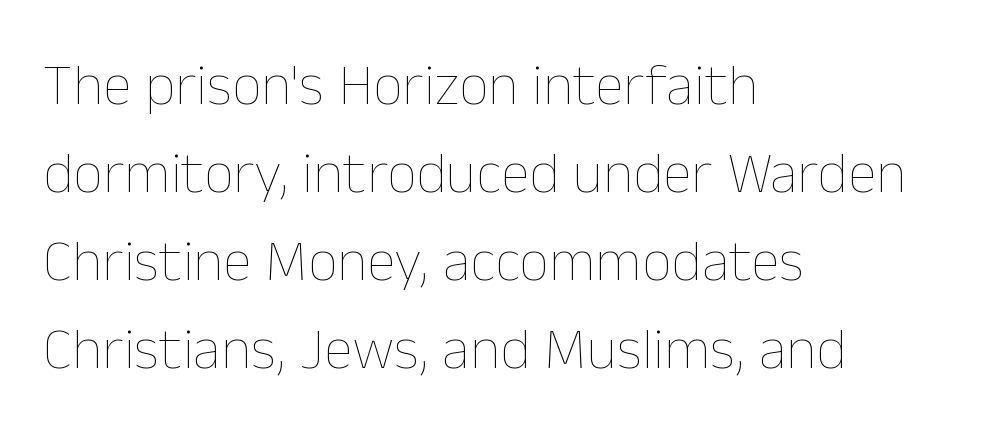
The image shows 59 px thin type, upright; set left-aligned, normal line spacing (1.49x), normal letter spacing, not underlined; low stroke contrast and a medium x-height.
